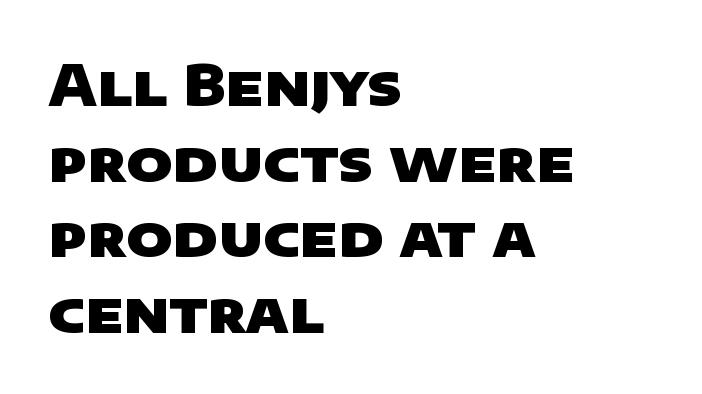
{"serif": "no", "bold": "yes", "weight": "heavy", "width": "wide", "stroke_contrast": "low", "x_height": "large", "monospaced": "no", "underline": "no", "align": "left", "line_spacing": "normal", "line_spacing_ratio": 1.35, "letter_spacing": "normal", "letter_spacing_em": 0.0, "glyph_px": 56}
